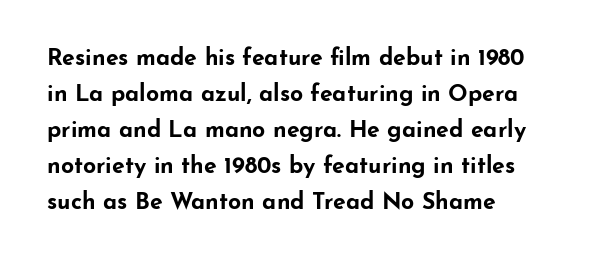
The line-height multiplier appears to be the usual default. Plain, unruled lines of type. The type is set solid horizontally, with unmodified tracking. Horizontal alignment here is leftward, the default for most running prose. Does the weight exceed regular? Yes, all the way to bold.
